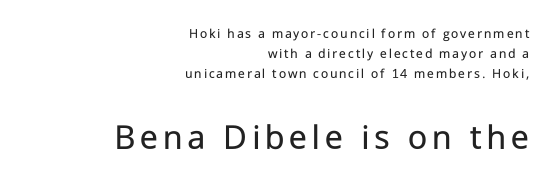
{"serif": "no", "italic": "no", "bold": "no", "weight": "regular", "width": "normal", "stroke_contrast": "low", "x_height": "medium", "monospaced": "no", "underline": "no", "align": "right", "line_spacing": "normal", "line_spacing_ratio": 1.43, "larger_block": "second", "size_ratio": 2.64, "glyph_px": 37}
